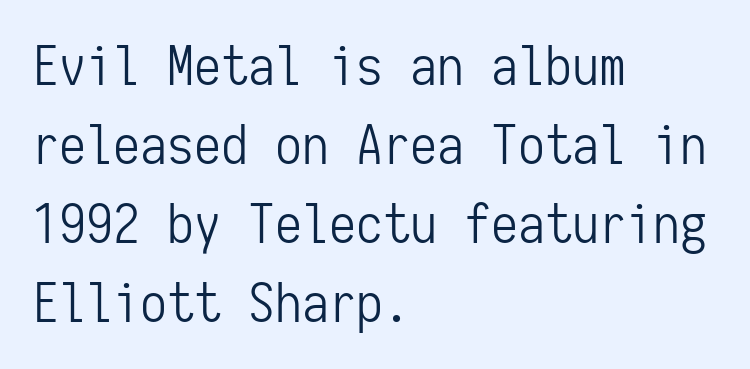
The image shows 54 px light, condensed sans-serif type, upright, monospaced; set left-aligned, normal line spacing (1.46x), normal letter spacing, not underlined; low stroke contrast and a medium x-height.
